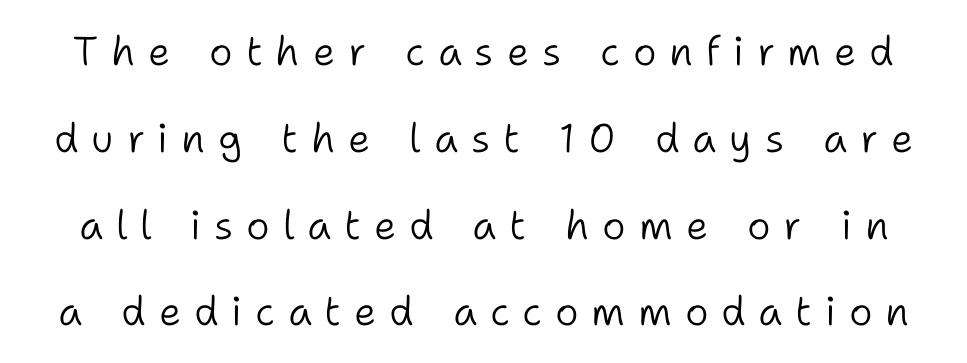
Q: Is the text bold? A: No.
Q: Is the text italic (slanted)? A: No, it is upright.
Q: Is the typeface a serif or a sans-serif typeface? A: Sans-serif.
Q: Is the text underlined? A: No.
Q: Is the spacing between letters normal or unusually wide? A: Unusually wide.
Q: Is the spacing between lines tight, normal or loose? A: Loose.
Q: Width (condensed, normal, or wide)? A: Normal.
Q: Stroke contrast? A: Low.
Q: x-height? A: Medium.
Q: Monospaced? A: No.
